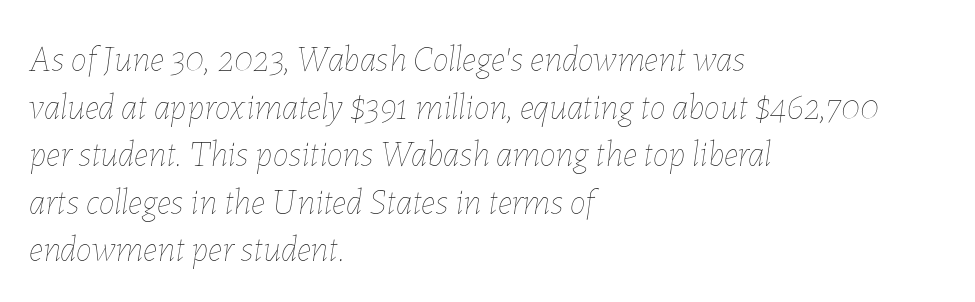
The image shows 36 px thin type, italic (leaning right); set left-aligned, normal line spacing (1.32x), normal letter spacing, not underlined; low stroke contrast and a medium x-height.
